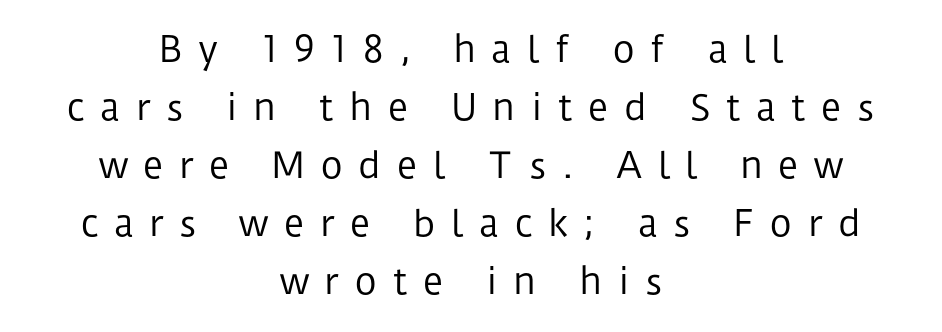
The image shows 35 px regular-weight sans-serif type, upright; set centered, normal line spacing (1.66x), unusually wide letter spacing (+0.44 em), not underlined; low stroke contrast and a medium x-height.
